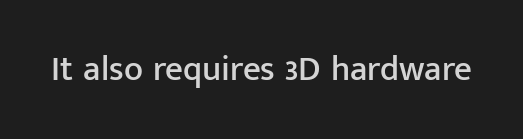
The words here are not underlined. Posture: upright roman. Each letter's strokes conclude bluntly, with no projecting serifs. Spacing between characters is what you'd get straight out of the box.
